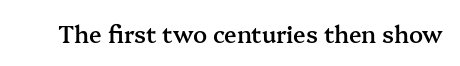
The image shows 23 px text type, upright; set normal letter spacing, not underlined.
